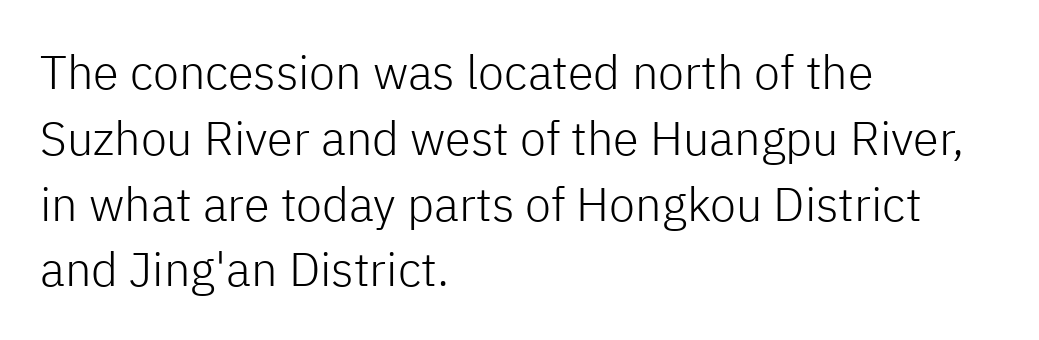
{"serif": "no", "italic": "no", "bold": "no", "weight": "light", "width": "normal", "stroke_contrast": "low", "x_height": "medium", "monospaced": "no", "underline": "no", "align": "left", "line_spacing": "normal", "line_spacing_ratio": 1.4, "letter_spacing": "normal", "letter_spacing_em": 0.0, "glyph_px": 47}
